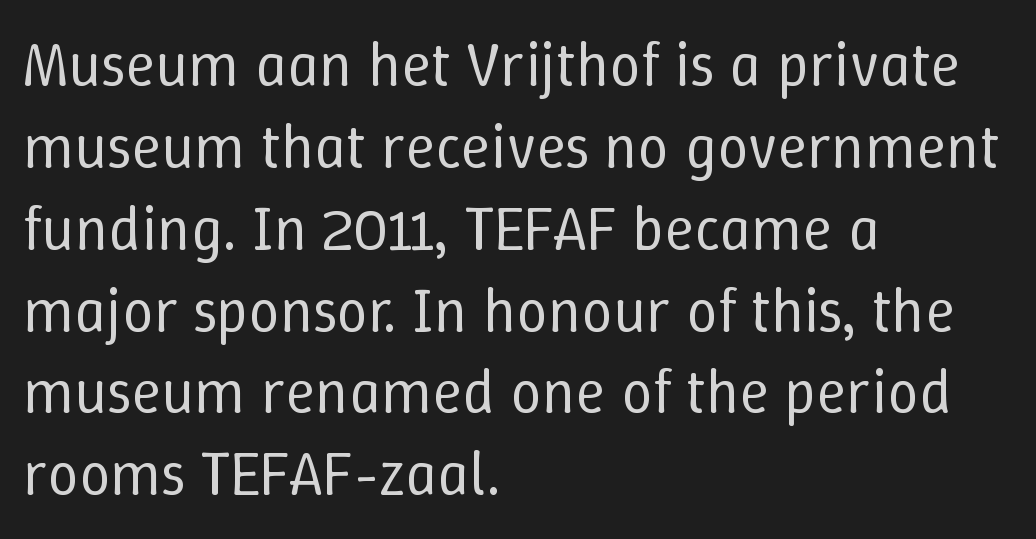
{"italic": "no", "bold": "no", "weight": "regular", "width": "normal", "stroke_contrast": "low", "x_height": "medium", "monospaced": "no", "underline": "no", "align": "left", "line_spacing": "normal", "line_spacing_ratio": 1.32, "letter_spacing": "normal", "letter_spacing_em": 0.0, "glyph_px": 62}
